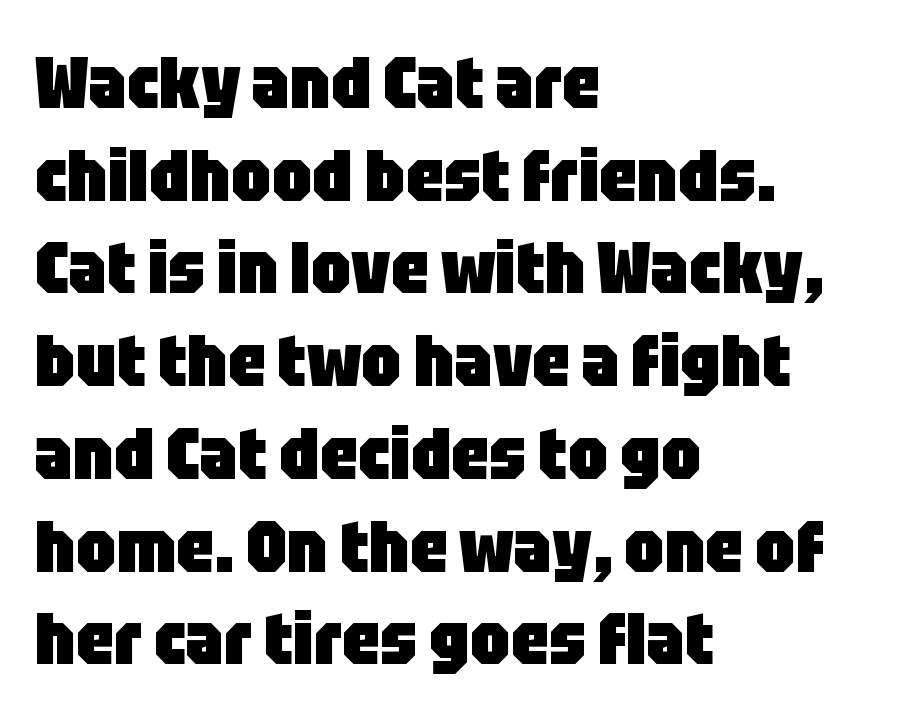
What's the leading like? Ordinary, nothing unusual. In terms of letterspacing, this is plain default setting. Typeset ragged right — the left edge is the straight one. Character widths vary here, with narrow letters taking less room than wide ones. The glyphs have the mass of a bold cut.
